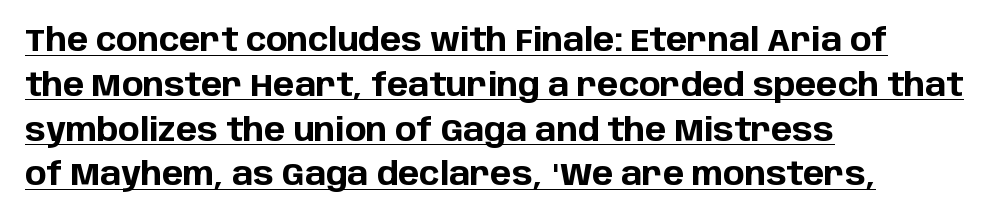
The image shows 32 px bold sans-serif type, upright; set left-aligned, normal line spacing (1.4x), normal letter spacing, underlined; low stroke contrast and a large x-height.
